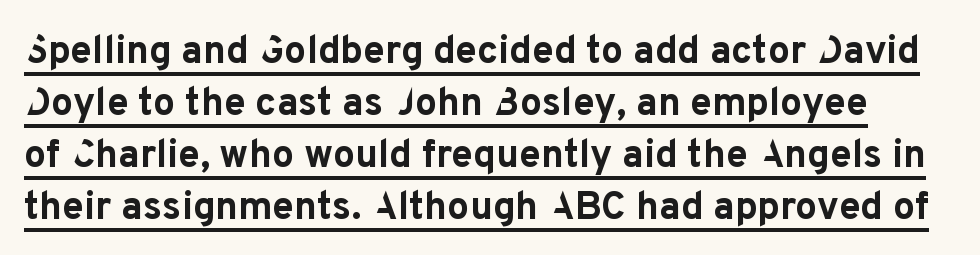
In terms of letterspacing, this is plain default setting. Serifs: no, the terminals of the letterforms are clean. These lines are rendered in a variable-pitch font. The type sits square on the baseline with zero lean.
